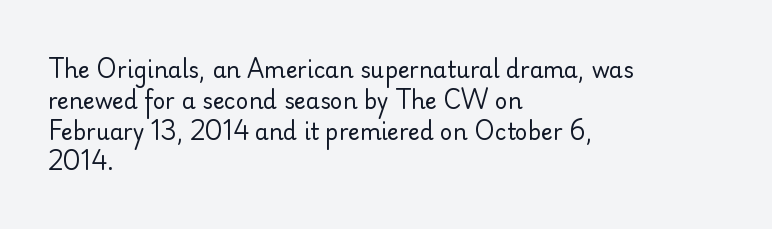
Q: Is the text bold? A: No.
Q: Is the text italic (slanted)? A: No, it is upright.
Q: Is the text underlined? A: No.
Q: How is the paragraph aligned? A: Left-aligned.
Q: Is the spacing between letters normal or unusually wide? A: Normal.
Q: Is the spacing between lines tight, normal or loose? A: Normal.
